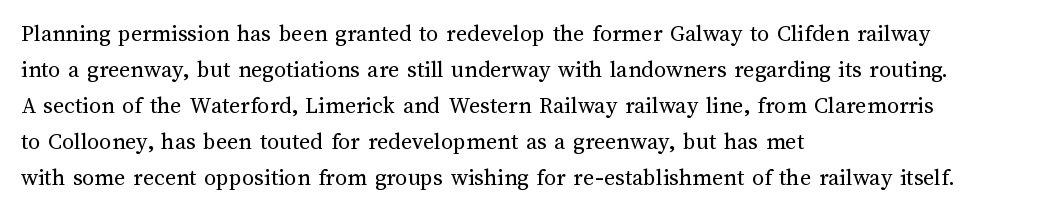
Q: Is the text bold? A: No.
Q: Is the text italic (slanted)? A: No, it is upright.
Q: Is the text underlined? A: No.
Q: How is the paragraph aligned? A: Left-aligned.
Q: Is the spacing between letters normal or unusually wide? A: Normal.
Q: Is the spacing between lines tight, normal or loose? A: Normal.
